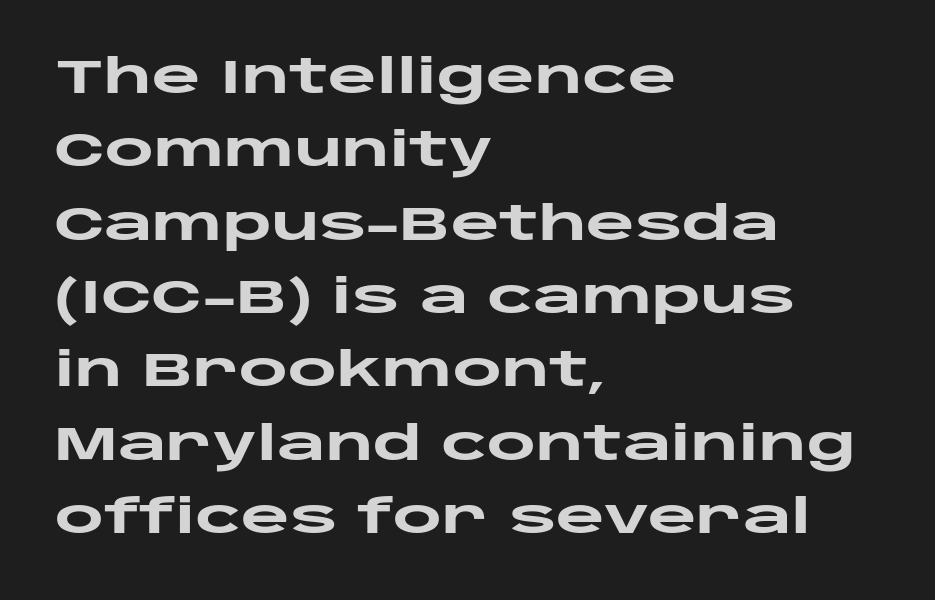
The image shows 47 px heavy, wide sans-serif type, upright; set left-aligned, normal line spacing (1.56x), normal letter spacing, not underlined; low stroke contrast and a large x-height.
